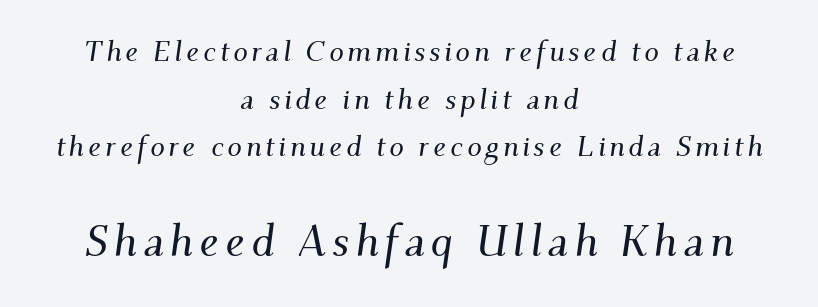
The rendering applies a slant to the glyphs. The letters carry serifs — small finishing strokes at the ends of their stems. Where is the straight margin? There isn't one; the lines are centered. Students, observe: this is what conventionally led text looks like.
